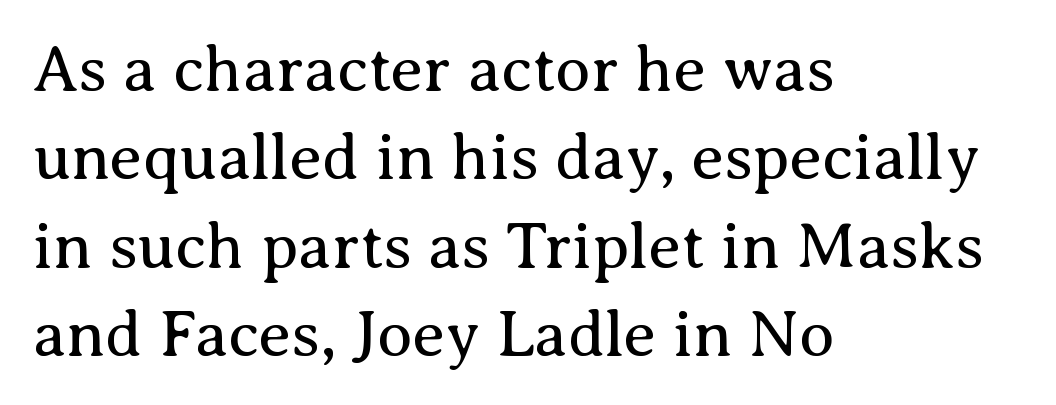
Q: Is the text bold? A: No.
Q: Is the text italic (slanted)? A: No, it is upright.
Q: Is the typeface a serif or a sans-serif typeface? A: Serif.
Q: Is the text underlined? A: No.
Q: How is the paragraph aligned? A: Left-aligned.
Q: Is the spacing between letters normal or unusually wide? A: Normal.
Q: Is the spacing between lines tight, normal or loose? A: Normal.
Q: Width (condensed, normal, or wide)? A: Normal.
Q: Stroke contrast? A: Medium.
Q: x-height? A: Medium.
Q: Monospaced? A: No.
